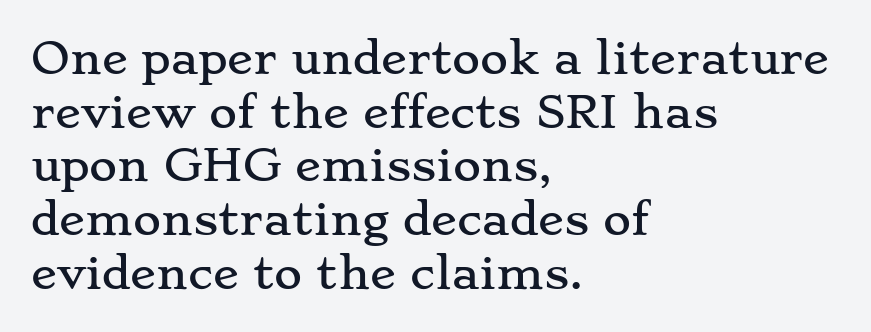
Q: Is the text italic (slanted)? A: No, it is upright.
Q: Is the typeface a serif or a sans-serif typeface? A: Serif.
Q: Is the text underlined? A: No.
Q: How is the paragraph aligned? A: Left-aligned.
Q: Is the spacing between letters normal or unusually wide? A: Normal.
Q: Is the spacing between lines tight, normal or loose? A: Normal.
Q: Width (condensed, normal, or wide)? A: Wide.
Q: Stroke contrast? A: Low.
Q: x-height? A: Small.
Q: Monospaced? A: No.
